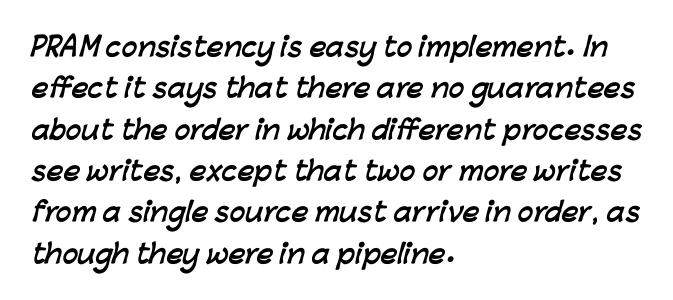
Q: Is the text bold? A: Yes.
Q: Is the text underlined? A: No.
Q: How is the paragraph aligned? A: Left-aligned.
Q: Is the spacing between letters normal or unusually wide? A: Normal.
Q: Is the spacing between lines tight, normal or loose? A: Normal.
